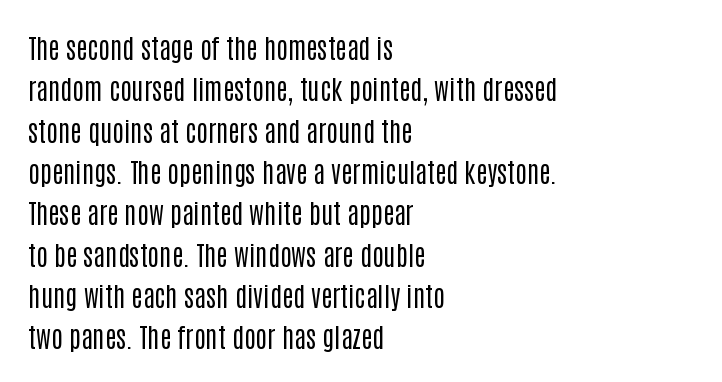
The image shows 27 px text type, upright; set left-aligned, normal line spacing (1.53x), normal letter spacing, not underlined.
